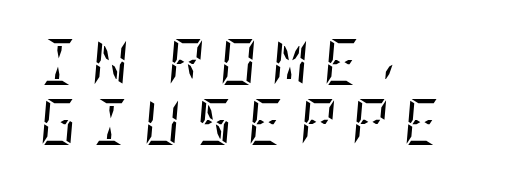
The image shows 45 px regular-weight, condensed serif type, italic (leaning right); set left-aligned, normal line spacing (1.33x), unusually wide letter spacing (+0.34 em), not underlined; low stroke contrast and a large x-height.
